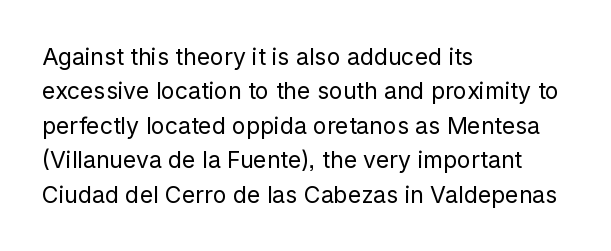
{"italic": "no", "bold": "no", "underline": "no", "align": "left", "line_spacing": "normal", "line_spacing_ratio": 1.5, "letter_spacing": "normal", "letter_spacing_em": 0.0, "glyph_px": 23}
